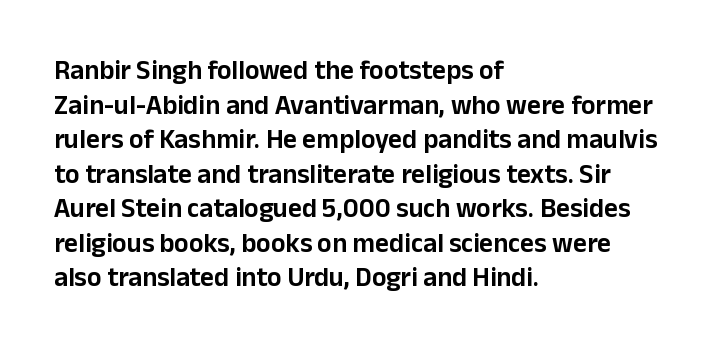
{"italic": "no", "underline": "no", "align": "left", "line_spacing": "normal", "line_spacing_ratio": 1.28, "letter_spacing": "normal", "letter_spacing_em": 0.0, "glyph_px": 27}
